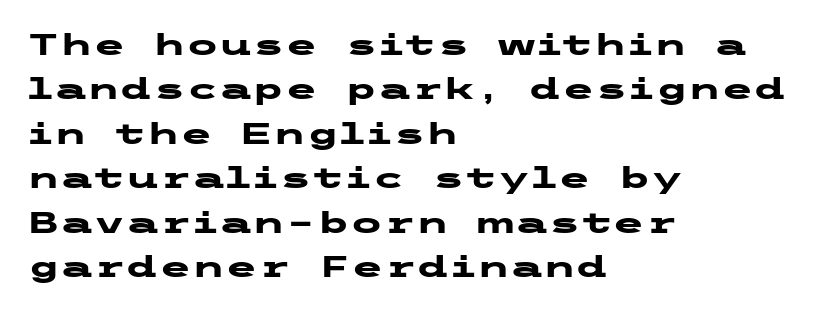
The image shows 30 px heavy, wide sans-serif type, upright; set left-aligned, normal line spacing (1.48x), normal letter spacing, not underlined; low stroke contrast and a medium x-height.
